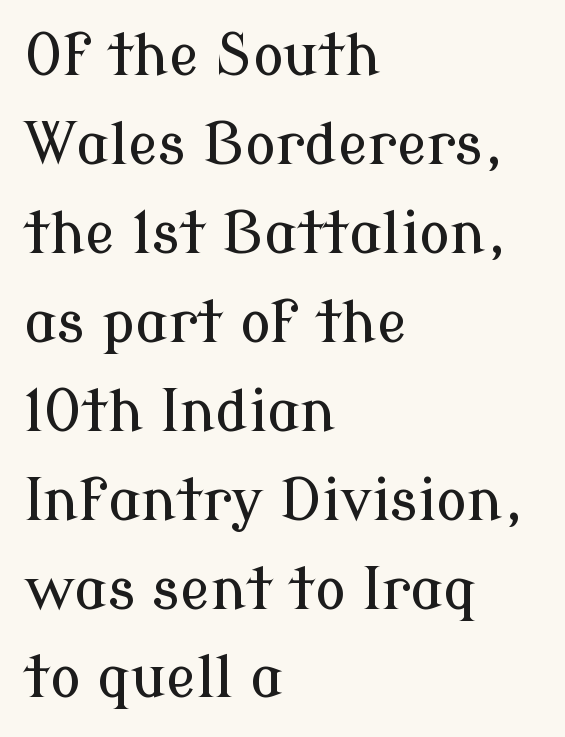
The specimen omits any rule beneath the text block's lines. One-word summary of the alignment: left. Students, observe: this is what conventionally led text looks like. This is serif lettering, the kind often seen in printed books. Nope, not italic — everything's standing straight. You could not count columns in this text — the font is proportionally spaced.
